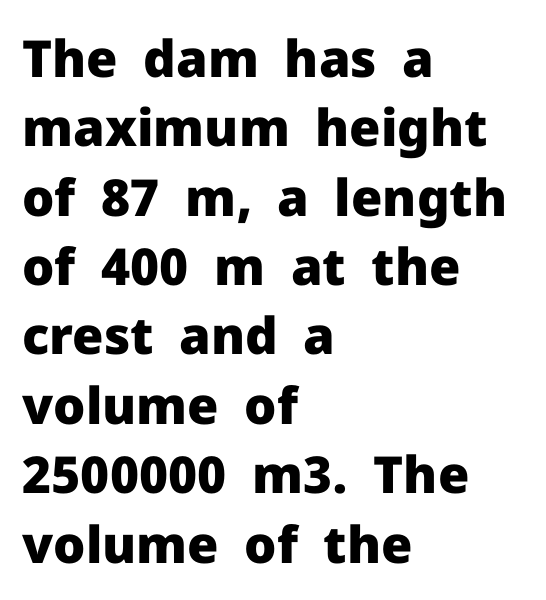
Q: Is the text bold? A: Yes.
Q: Is the text italic (slanted)? A: No, it is upright.
Q: Is the typeface a serif or a sans-serif typeface? A: Sans-serif.
Q: Is the text underlined? A: No.
Q: How is the paragraph aligned? A: Left-aligned.
Q: Is the spacing between letters normal or unusually wide? A: Normal.
Q: Is the spacing between lines tight, normal or loose? A: Normal.
Q: Width (condensed, normal, or wide)? A: Normal.
Q: Stroke contrast? A: Low.
Q: x-height? A: Medium.
Q: Monospaced? A: No.
